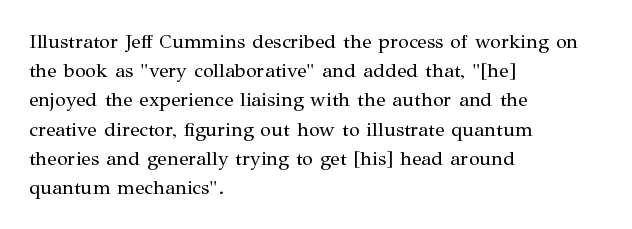
Q: Is the text bold? A: No.
Q: Is the text italic (slanted)? A: No, it is upright.
Q: Is the text underlined? A: No.
Q: How is the paragraph aligned? A: Left-aligned.
Q: Is the spacing between letters normal or unusually wide? A: Normal.
Q: Is the spacing between lines tight, normal or loose? A: Normal.
